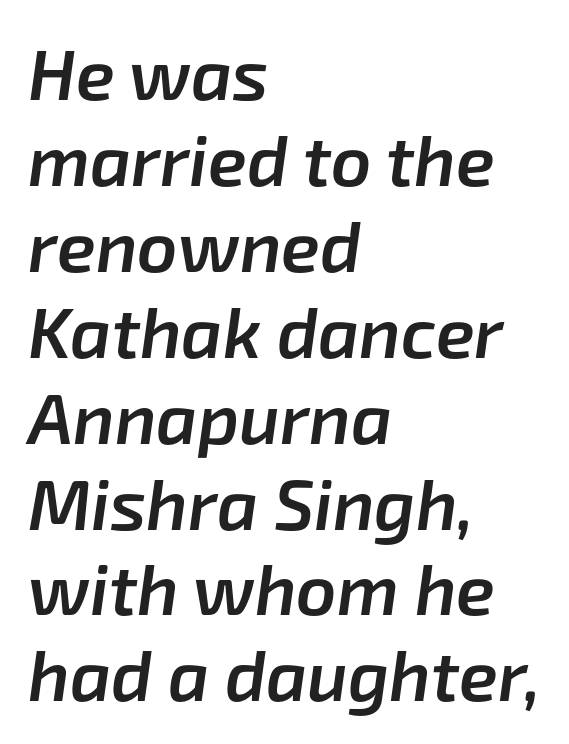
The image shows 71 px semibold type, italic (leaning right); set left-aligned, line spacing 1.21x, normal letter spacing, not underlined; low stroke contrast and a medium x-height.
